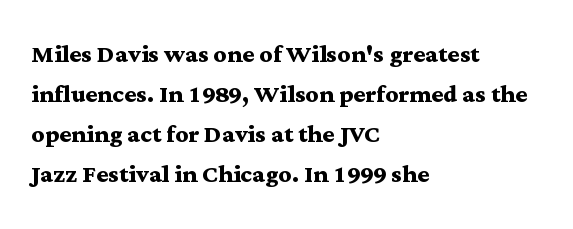
Q: Is the text bold? A: Yes.
Q: Is the text italic (slanted)? A: No, it is upright.
Q: Is the typeface a serif or a sans-serif typeface? A: Serif.
Q: Is the text underlined? A: No.
Q: How is the paragraph aligned? A: Left-aligned.
Q: Is the spacing between letters normal or unusually wide? A: Normal.
Q: Is the spacing between lines tight, normal or loose? A: Normal.
Q: Width (condensed, normal, or wide)? A: Wide.
Q: Stroke contrast? A: Medium.
Q: x-height? A: Medium.
Q: Monospaced? A: No.
